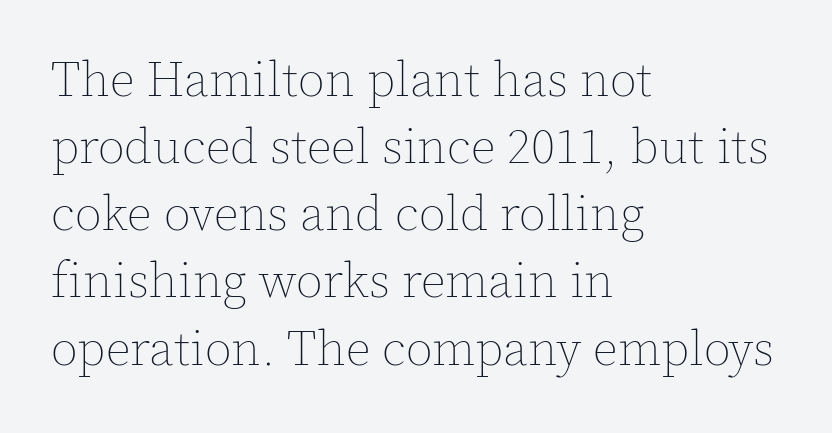
Q: Is the text bold? A: No.
Q: Is the text italic (slanted)? A: No, it is upright.
Q: Is the text underlined? A: No.
Q: How is the paragraph aligned? A: Left-aligned.
Q: Is the spacing between letters normal or unusually wide? A: Normal.
Q: Is the spacing between lines tight, normal or loose? A: Normal.
Q: Width (condensed, normal, or wide)? A: Normal.
Q: x-height? A: Medium.
Q: Monospaced? A: No.
